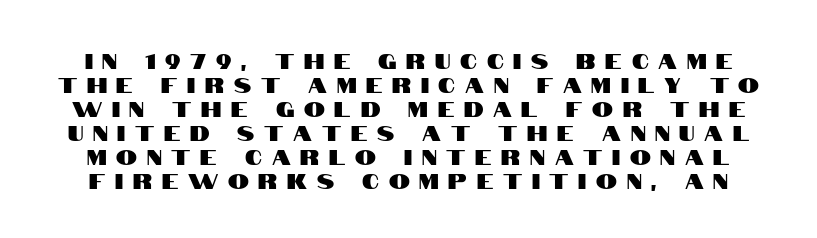
The image shows 21 px text type, upright; set tight line spacing (1.14x), unusually wide letter spacing (+0.46 em), not underlined.
